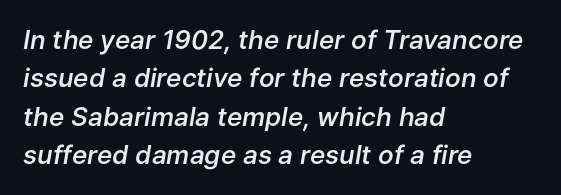
Q: Is the text bold? A: Semi-bold.
Q: Is the text italic (slanted)? A: Yes, it leans right by about 9 degrees.
Q: Is the text underlined? A: No.
Q: How is the paragraph aligned? A: Left-aligned.
Q: Is the spacing between letters normal or unusually wide? A: Normal.
Q: Is the spacing between lines tight, normal or loose? A: Normal.
